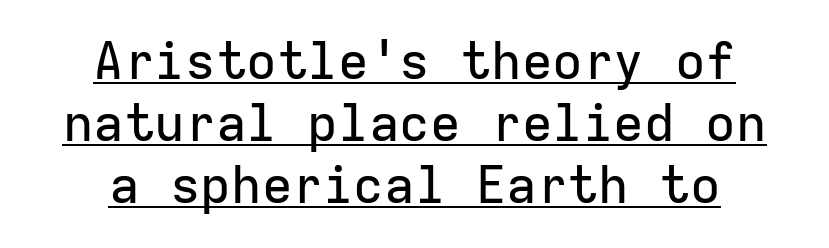
The image shows 51 px sans-serif type, upright, monospaced; set centered, line spacing 1.22x, normal letter spacing, underlined; low stroke contrast and a medium x-height.
